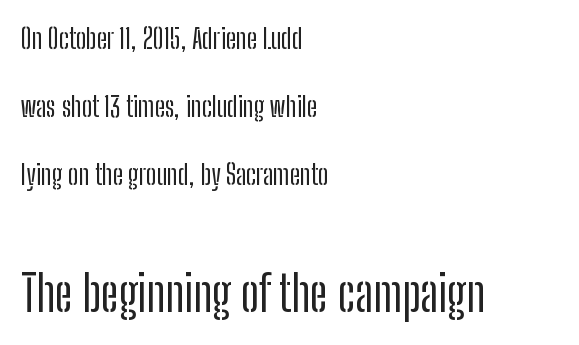
Vertical spacing — loose. Think of a printed novel: that variable character pitch is what you see here. Where is the straight margin? On the left. Typesetter's note — lower block bumped up in size, upper block left smaller.
